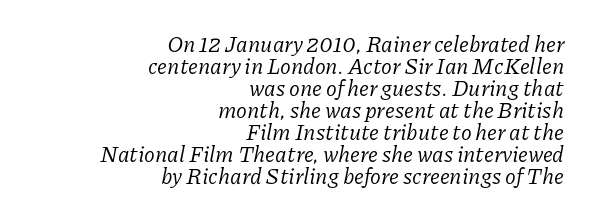
The image shows 22 px text type, italic (leaning right); set right-aligned, tight line spacing (1.0x), normal letter spacing, not underlined.
